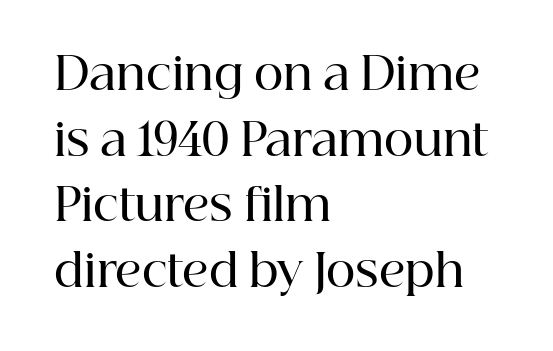
Q: Is the text bold? A: Semi-bold.
Q: Is the text italic (slanted)? A: No, it is upright.
Q: Is the typeface a serif or a sans-serif typeface? A: Serif.
Q: Is the text underlined? A: No.
Q: How is the paragraph aligned? A: Left-aligned.
Q: Is the spacing between letters normal or unusually wide? A: Normal.
Q: Is the spacing between lines tight, normal or loose? A: Normal.
Q: Width (condensed, normal, or wide)? A: Normal.
Q: Stroke contrast? A: High.
Q: x-height? A: Medium.
Q: Monospaced? A: No.
